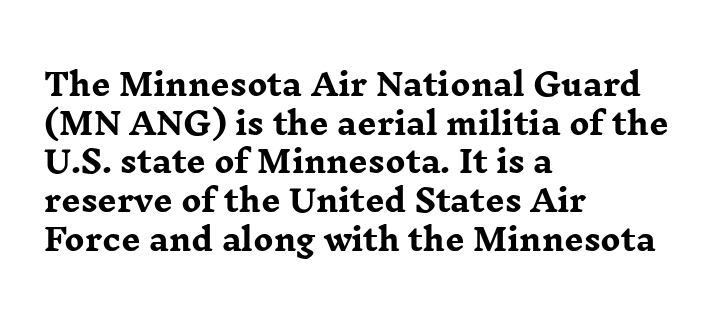
The image shows 30 px heavy, wide serif type, upright; set left-aligned, normal line spacing (1.29x), normal letter spacing, not underlined; low stroke contrast and a medium x-height.
